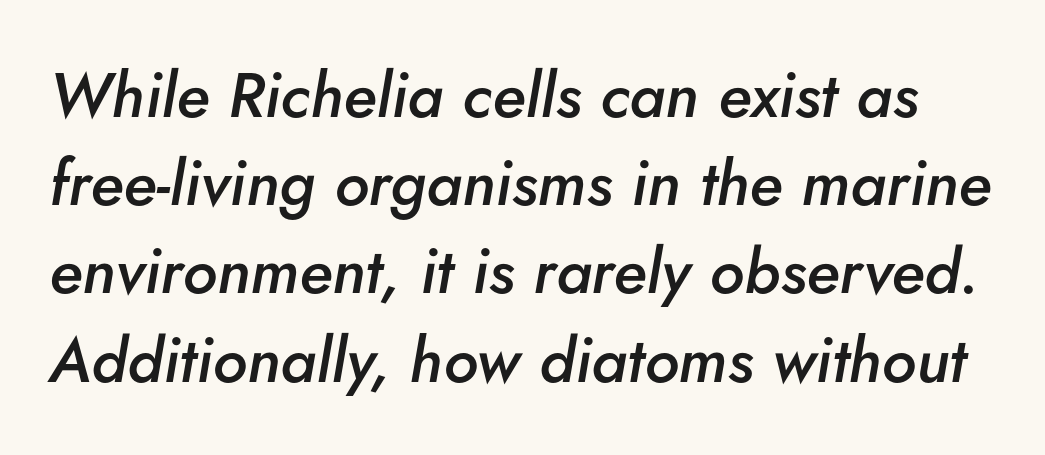
{"italic": "yes", "lean": "right", "slant_degrees": 5, "bold": "semi", "weight": "semibold", "width": "normal", "stroke_contrast": "low", "x_height": "small", "monospaced": "no", "underline": "no", "line_spacing": "normal", "line_spacing_ratio": 1.4, "letter_spacing": "normal", "letter_spacing_em": 0.0, "glyph_px": 63}
